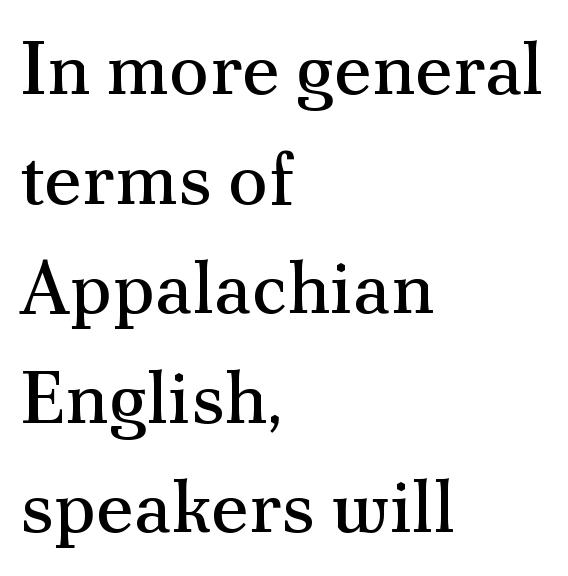
Q: Is the text bold? A: No.
Q: Is the text italic (slanted)? A: No, it is upright.
Q: Is the typeface a serif or a sans-serif typeface? A: Serif.
Q: Is the text underlined? A: No.
Q: How is the paragraph aligned? A: Left-aligned.
Q: Is the spacing between letters normal or unusually wide? A: Normal.
Q: Is the spacing between lines tight, normal or loose? A: Normal.
Q: Width (condensed, normal, or wide)? A: Normal.
Q: Stroke contrast? A: Medium.
Q: x-height? A: Small.
Q: Monospaced? A: No.
